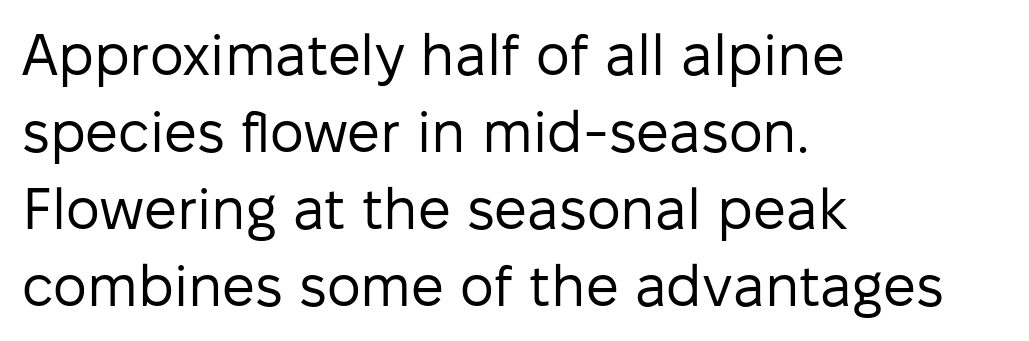
Q: Is the text bold? A: No.
Q: Is the text italic (slanted)? A: No, it is upright.
Q: Is the typeface a serif or a sans-serif typeface? A: Sans-serif.
Q: Is the text underlined? A: No.
Q: How is the paragraph aligned? A: Left-aligned.
Q: Is the spacing between letters normal or unusually wide? A: Normal.
Q: Is the spacing between lines tight, normal or loose? A: Normal.
Q: Width (condensed, normal, or wide)? A: Normal.
Q: Stroke contrast? A: Low.
Q: x-height? A: Medium.
Q: Monospaced? A: No.
